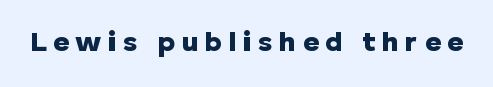
{"serif": "no", "italic": "no", "bold": "yes", "weight": "heavy", "width": "normal", "stroke_contrast": "low", "x_height": "medium", "monospaced": "no", "underline": "no", "letter_spacing": "wide", "letter_spacing_em": 0.23, "glyph_px": 28}
